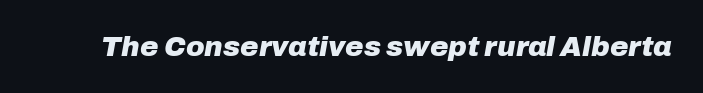
When letters slant like this, we call the style italic. A typesetter would call this proportional, since set widths differ per character. The horizontal fit of the characters is conventional and even. The passage shown is emphatically bold.
